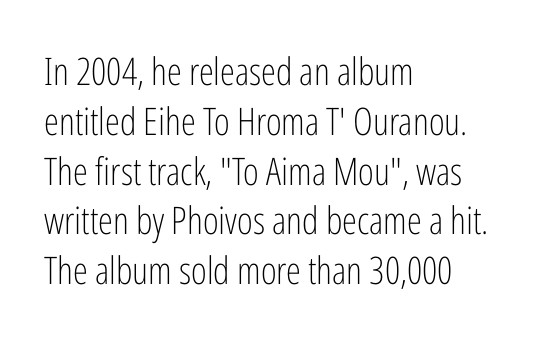
{"serif": "no", "italic": "no", "bold": "no", "weight": "light", "width": "condensed", "stroke_contrast": "low", "x_height": "medium", "monospaced": "no", "underline": "no", "align": "left", "line_spacing": "normal", "line_spacing_ratio": 1.31, "letter_spacing": "normal", "letter_spacing_em": 0.0, "glyph_px": 38}
